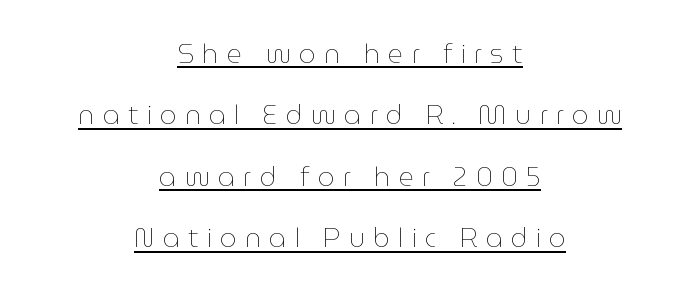
Q: Is the text bold? A: No.
Q: Is the text italic (slanted)? A: No, it is upright.
Q: Is the text underlined? A: Yes.
Q: How is the paragraph aligned? A: Centered.
Q: Is the spacing between letters normal or unusually wide? A: Unusually wide.
Q: Is the spacing between lines tight, normal or loose? A: Loose.
